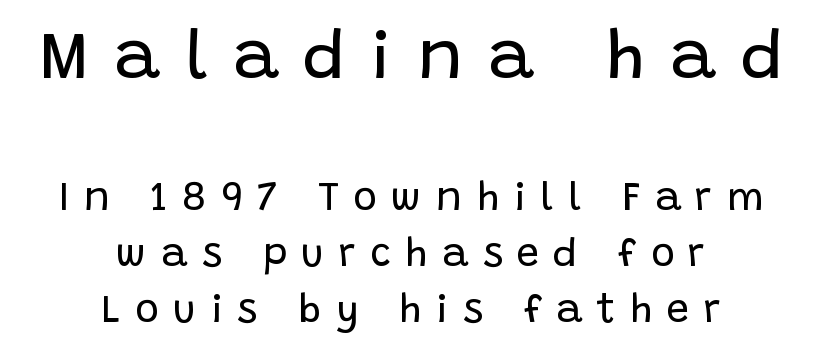
Q: Is the text bold? A: No.
Q: Is the text italic (slanted)? A: No, it is upright.
Q: Is the typeface a serif or a sans-serif typeface? A: Sans-serif.
Q: Is the text underlined? A: No.
Q: How is the paragraph aligned? A: Centered.
Q: Is the spacing between letters normal or unusually wide? A: Unusually wide.
Q: Is the spacing between lines tight, normal or loose? A: Normal.
Q: Which block of text is set in a larger size, the first (top) or the second (bottom)? A: The first (top) one.
Q: Width (condensed, normal, or wide)? A: Normal.
Q: Stroke contrast? A: Low.
Q: x-height? A: Large.
Q: Monospaced? A: No.
